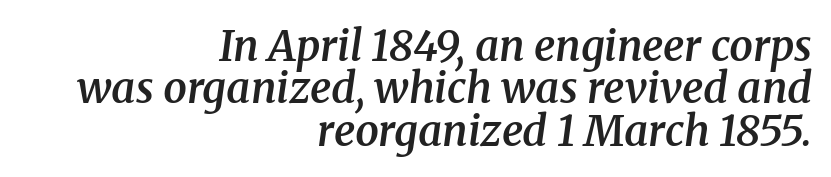
How are the letters spaced? Ordinarily, with no added tracking. The baseline area is clear. How would I describe the line gaps? Narrow and economical. The glyphs have the mass of a demibold cut, below bold. Font category for this specimen: serif.
